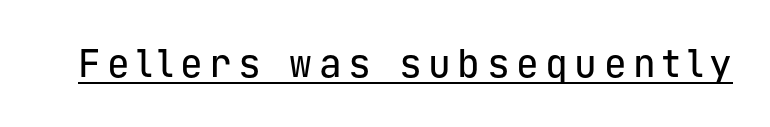
{"serif": "no", "italic": "no", "width": "normal", "stroke_contrast": "low", "x_height": "medium", "monospaced": "yes", "underline": "yes", "glyph_px": 38}
